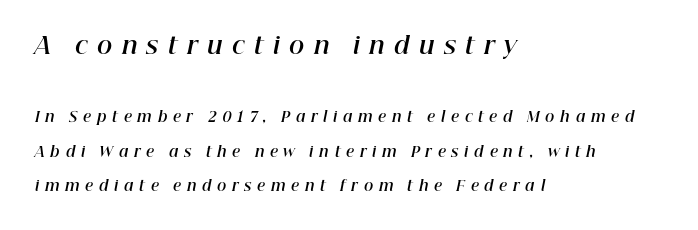
Visually the block forms a straight wall on the left and a jagged coastline on the right. Note: larger setting up top, smaller setting below. The face used here is rendered with a markedly widened letterfit. Descender tails drop into unmarked territory. The lettering tilts uniformly, giving the passage an italic look. The vertical gap from one line to the next is large.
